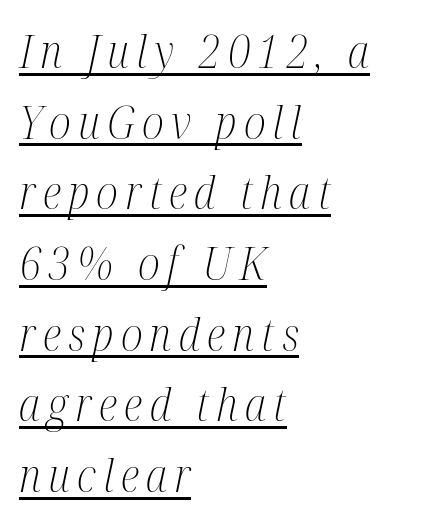
The image shows 45 px light, condensed serif type, italic (leaning right); set left-aligned, normal line spacing (1.57x), underlined; medium stroke contrast and a medium x-height.
